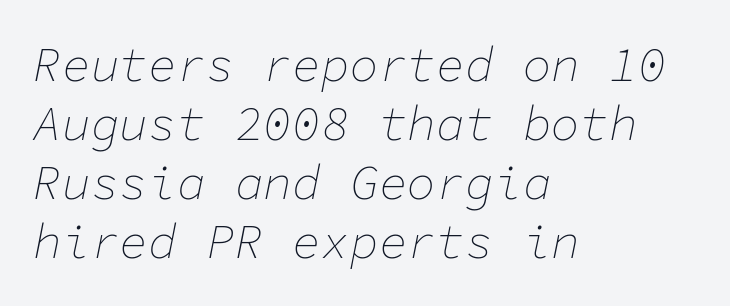
Clear beneath every line of the passage. A light-to-regular cut is what we see here. When letters slant like this, we call the style italic. Line starts are locked; line ends wander.
